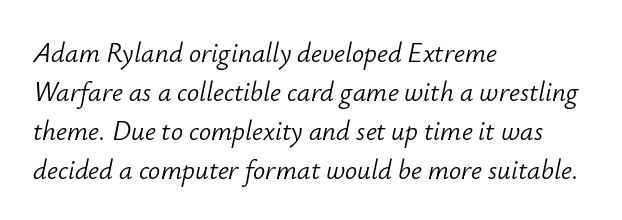
The image shows 27 px text type, italic (leaning right); set left-aligned, normal line spacing (1.44x), normal letter spacing, not underlined.
